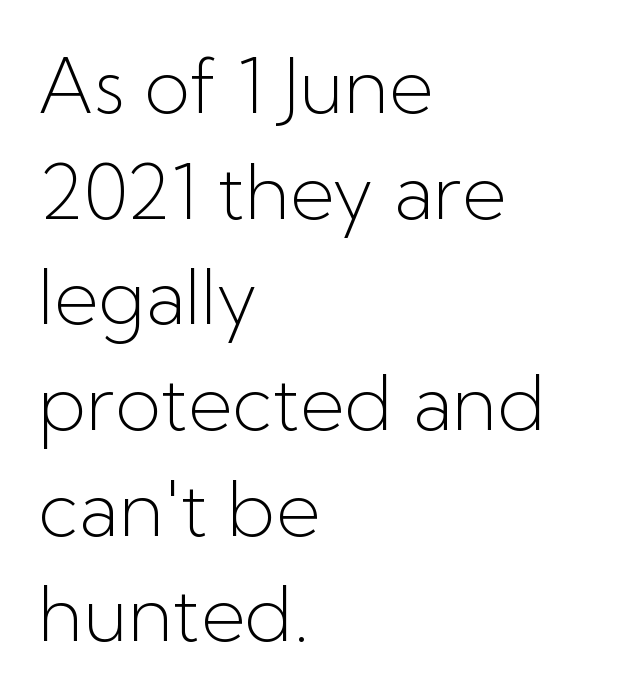
Check under the words: just untouched page. Note the varied advance widths — an 'i' is clearly narrower than an 'm'. Words appear dense and cohesive because spacing is normal. The characters display no serif detailing; their extremities are plain. This is the regular roman posture of the typeface. The passage is arranged the way most books set body copy — flush left.
